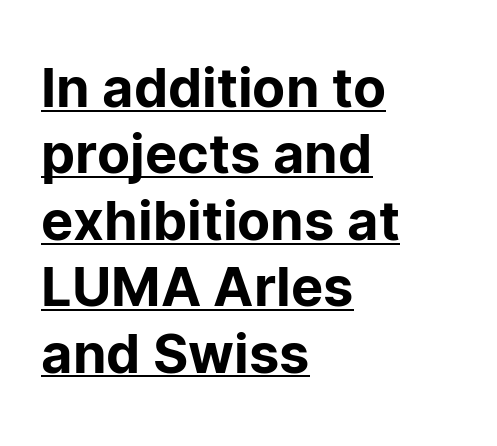
{"serif": "no", "italic": "no", "width": "normal", "stroke_contrast": "low", "x_height": "medium", "monospaced": "no", "underline": "yes", "align": "left", "line_spacing_ratio": 1.23, "letter_spacing": "normal", "letter_spacing_em": 0.0, "glyph_px": 54}
